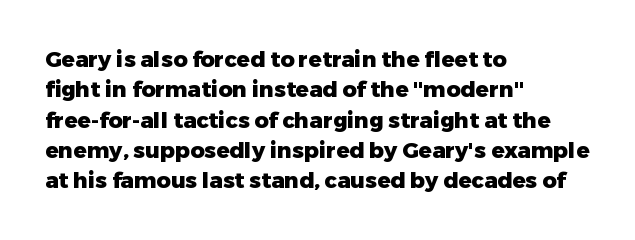
The paragraph shown leans on its left margin. The glyphs have the mass of a bold cut. How are the letters spaced? Ordinarily, with no added tracking. This sample uses an upright cut, with every glyph sitting square on the baseline.
